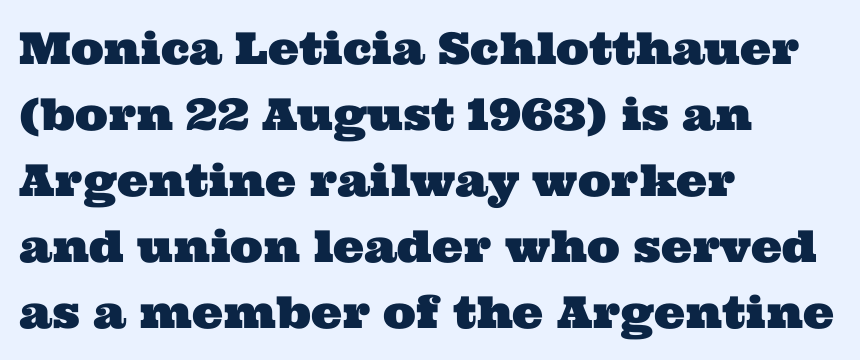
{"serif": "yes", "width": "wide", "stroke_contrast": "medium", "x_height": "medium", "monospaced": "no", "underline": "no", "align": "left", "line_spacing": "normal", "line_spacing_ratio": 1.5, "letter_spacing": "normal", "letter_spacing_em": 0.0, "glyph_px": 44}
